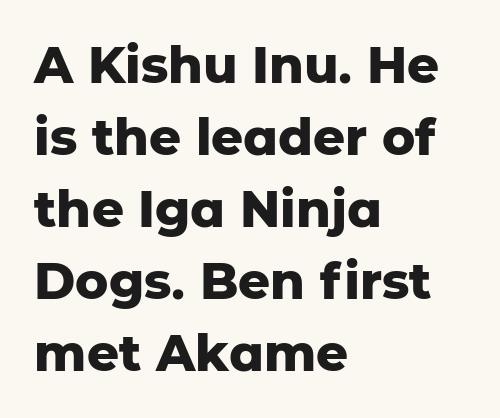
Vertically, the passage feels balanced, rows spaced as you'd expect. The letters advance in unequal steps, a hallmark of proportional type. There is no visible air inserted between adjacent glyphs. Quick note: underline off.
